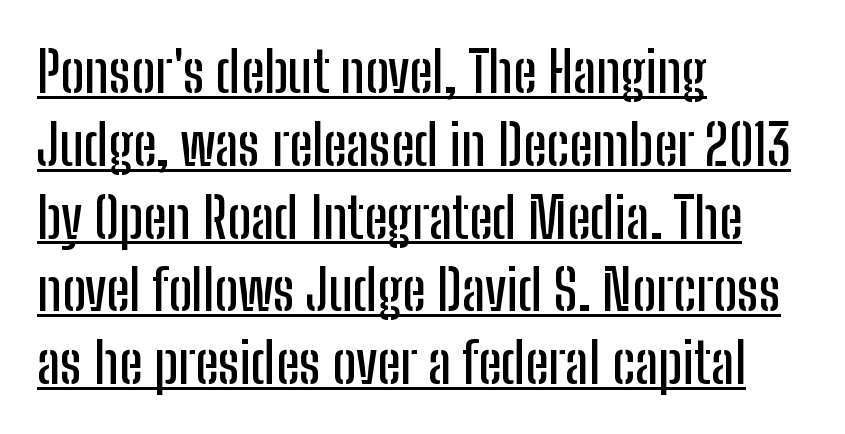
Q: Is the text italic (slanted)? A: No, it is upright.
Q: Is the typeface a serif or a sans-serif typeface? A: Sans-serif.
Q: Is the text underlined? A: Yes.
Q: How is the paragraph aligned? A: Left-aligned.
Q: Is the spacing between letters normal or unusually wide? A: Normal.
Q: Is the spacing between lines tight, normal or loose? A: Normal.
Q: Width (condensed, normal, or wide)? A: Condensed.
Q: Stroke contrast? A: Low.
Q: x-height? A: Medium.
Q: Monospaced? A: No.
